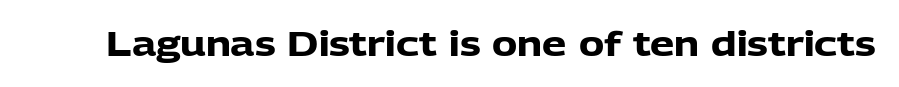
{"serif": "no", "italic": "no", "bold": "yes", "weight": "heavy", "width": "normal", "stroke_contrast": "low", "x_height": "medium", "monospaced": "no", "underline": "no", "letter_spacing": "normal", "letter_spacing_em": 0.0, "glyph_px": 34}
